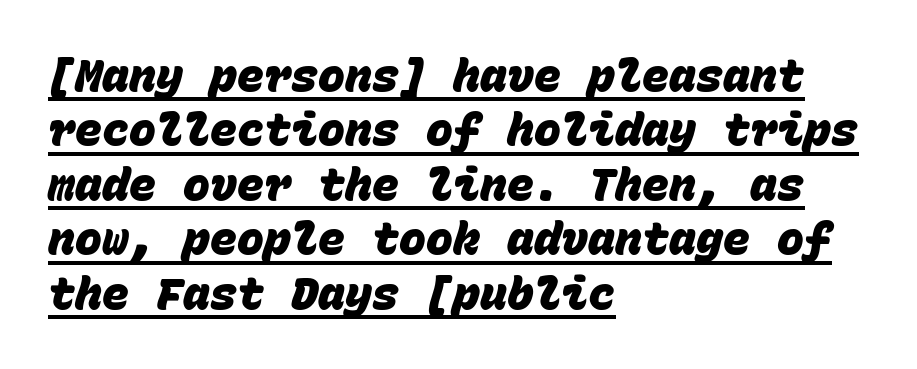
{"serif": "no", "bold": "yes", "weight": "heavy", "width": "normal", "stroke_contrast": "low", "x_height": "large", "monospaced": "yes", "underline": "yes", "align": "left", "line_spacing_ratio": 1.21, "letter_spacing": "normal", "letter_spacing_em": 0.0, "glyph_px": 45}
